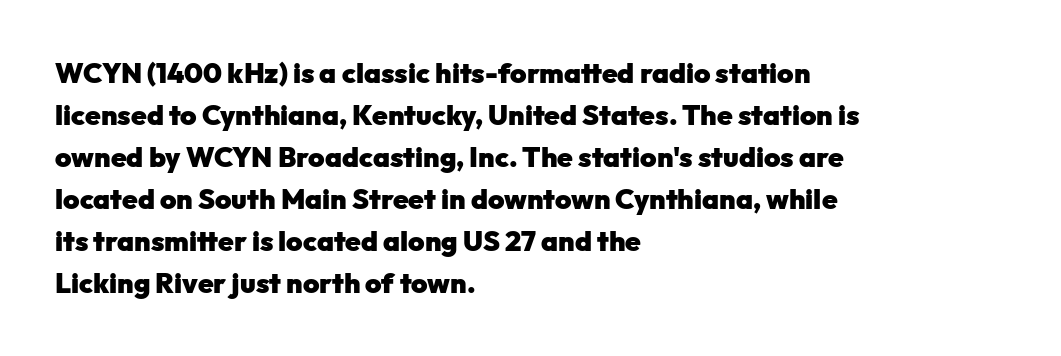
Q: Is the text bold? A: Yes.
Q: Is the text italic (slanted)? A: No, it is upright.
Q: Is the typeface a serif or a sans-serif typeface? A: Sans-serif.
Q: Is the text underlined? A: No.
Q: How is the paragraph aligned? A: Left-aligned.
Q: Is the spacing between letters normal or unusually wide? A: Normal.
Q: Is the spacing between lines tight, normal or loose? A: Normal.
Q: Width (condensed, normal, or wide)? A: Normal.
Q: Stroke contrast? A: Low.
Q: x-height? A: Medium.
Q: Monospaced? A: No.
